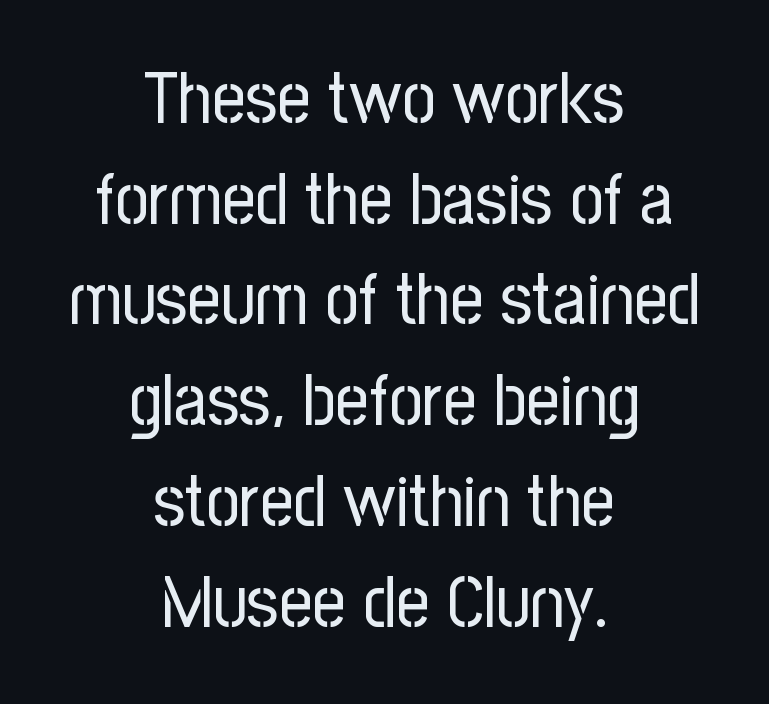
The image shows 73 px regular-weight, condensed sans-serif type, upright; set centered, normal line spacing (1.38x), normal letter spacing, not underlined; low stroke contrast and a medium x-height.
